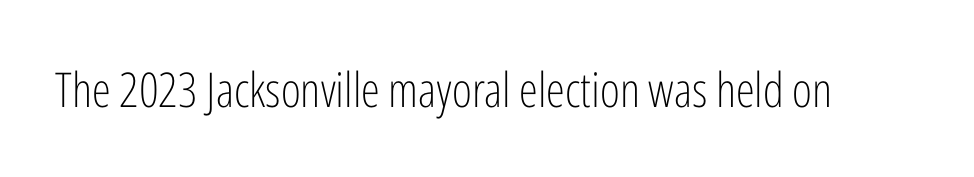
The image shows 48 px light, condensed sans-serif type, upright; set normal letter spacing, not underlined; low stroke contrast and a medium x-height.
